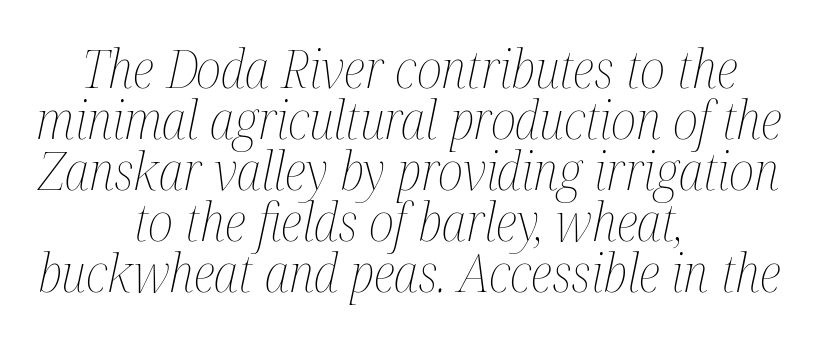
The rag falls on both sides of this text block equally. The face used here is proportionally spaced, like ordinary book or web type. The specimen reads as italic at a glance. The letterforms sit at book weight or below.
